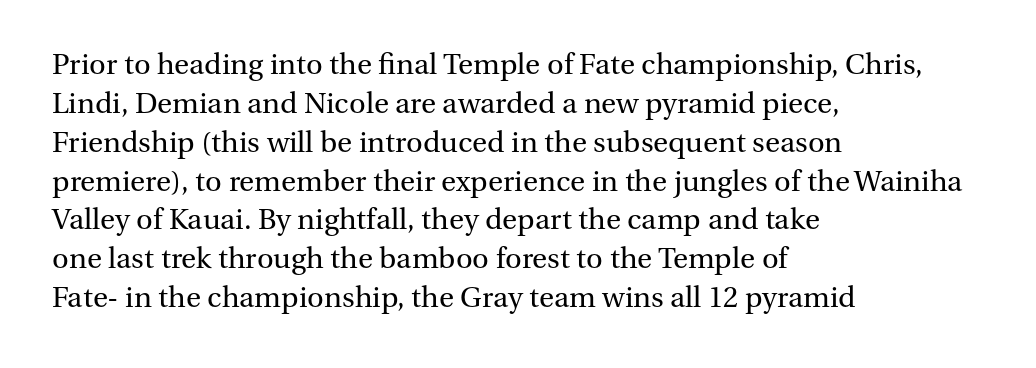
The foot of each line stays bare and open. Is the type heavy? It reads as light-to-regular instead. In CSS terms this would be text-align: left. These lines are rendered in a variable-pitch font. The text was rendered using a seriffed face with decorative stroke endings. If you drew a line through each stem, it would be perfectly vertical.
